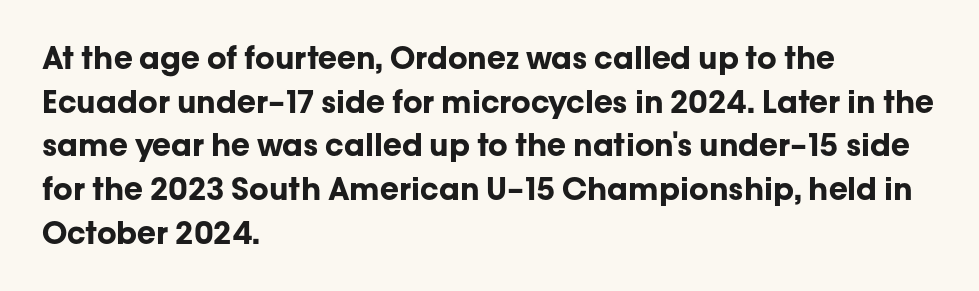
The image shows 31 px bold sans-serif type, upright; set left-aligned, normal line spacing (1.41x), normal letter spacing, not underlined; low stroke contrast and a medium x-height.
